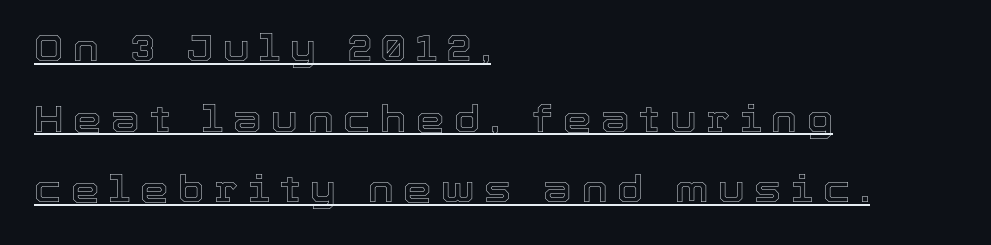
The image shows 36 px text type, upright; set left-aligned, loose line spacing (1.96x), unusually wide letter spacing (+0.27 em), underlined; a medium x-height.
